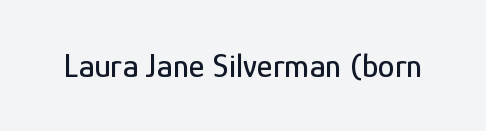
Here the designer chose a conventional face with non-uniform glyph widths. Descenders hang freely into open space. Spacing between characters is what you'd get straight out of the box. Every stem runs plumb, perpendicular to the baseline.
